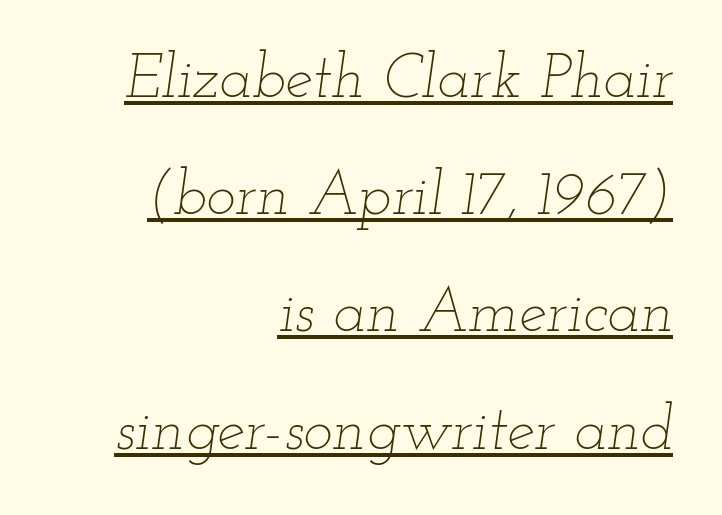
{"italic": "yes", "lean": "right", "slant_degrees": 12, "bold": "no", "weight": "thin", "width": "wide", "stroke_contrast": "low", "x_height": "small", "monospaced": "no", "underline": "yes", "align": "right", "line_spacing_ratio": 1.89, "letter_spacing": "normal", "letter_spacing_em": 0.0, "glyph_px": 62}
